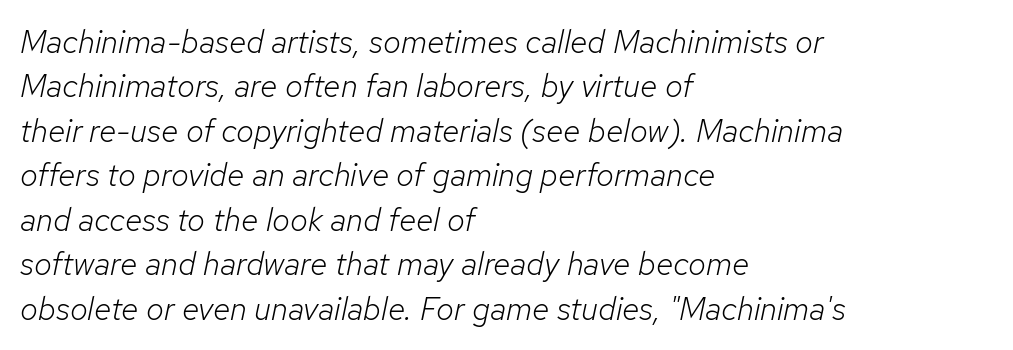
{"italic": "yes", "lean": "right", "slant_degrees": 12, "bold": "no", "weight": "light", "width": "normal", "stroke_contrast": "low", "x_height": "medium", "monospaced": "no", "underline": "no", "align": "left", "line_spacing": "normal", "line_spacing_ratio": 1.39, "letter_spacing": "normal", "letter_spacing_em": 0.0, "glyph_px": 32}
